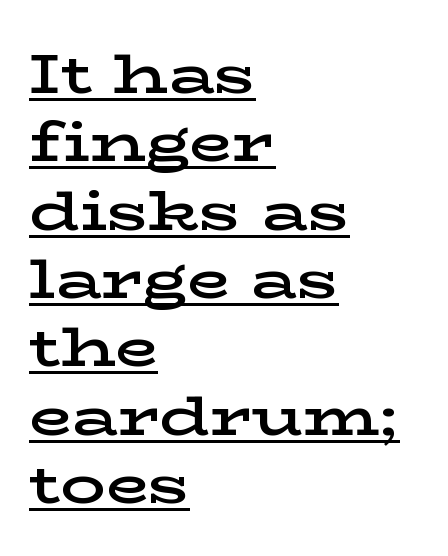
{"serif": "yes", "italic": "no", "bold": "semi", "weight": "semibold", "width": "wide", "stroke_contrast": "low", "x_height": "medium", "monospaced": "no", "underline": "yes", "align": "left", "line_spacing_ratio": 1.22, "letter_spacing": "normal", "letter_spacing_em": 0.0, "glyph_px": 56}
